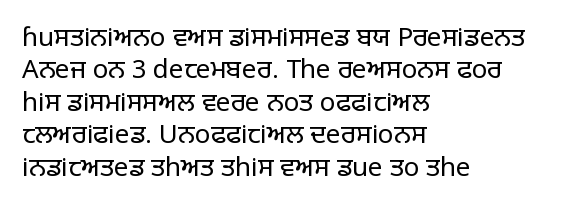
Line spacing here is normal. Nobody touched the tracking dial on this one. Quick note: underline off. Designer's note — italics off, roman on. The lines are quadded left.
